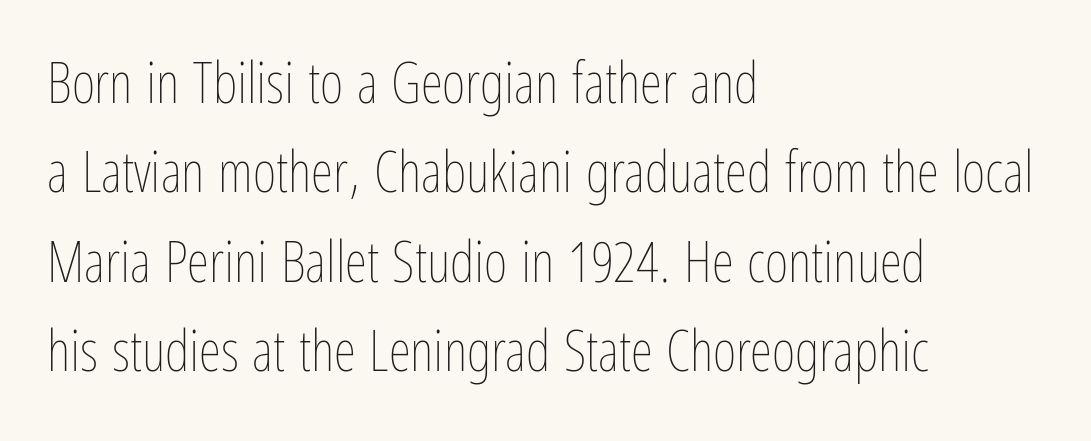
Q: Is the text bold? A: No.
Q: Is the text italic (slanted)? A: No, it is upright.
Q: Is the text underlined? A: No.
Q: How is the paragraph aligned? A: Left-aligned.
Q: Is the spacing between letters normal or unusually wide? A: Normal.
Q: Is the spacing between lines tight, normal or loose? A: Normal.
Q: Width (condensed, normal, or wide)? A: Condensed.
Q: Stroke contrast? A: Low.
Q: x-height? A: Medium.
Q: Monospaced? A: No.
